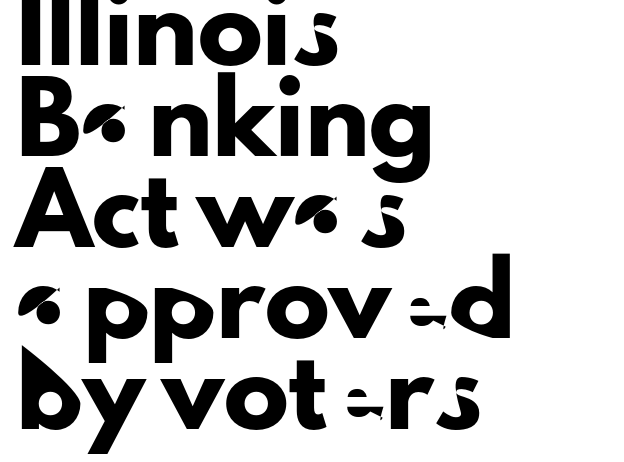
{"serif": "no", "italic": "no", "width": "normal", "stroke_contrast": "low", "x_height": "small", "monospaced": "no", "underline": "no", "align": "left", "line_spacing": "normal", "line_spacing_ratio": 1.4, "letter_spacing": "normal", "letter_spacing_em": 0.0, "glyph_px": 65}
